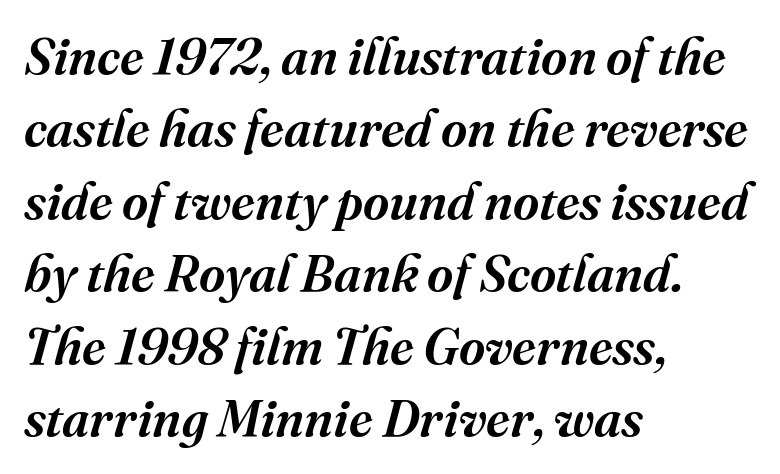
Q: Is the text italic (slanted)? A: Yes, it leans right by about 16 degrees.
Q: Is the typeface a serif or a sans-serif typeface? A: Serif.
Q: Is the text underlined? A: No.
Q: How is the paragraph aligned? A: Left-aligned.
Q: Is the spacing between letters normal or unusually wide? A: Normal.
Q: Is the spacing between lines tight, normal or loose? A: Normal.
Q: Width (condensed, normal, or wide)? A: Normal.
Q: Stroke contrast? A: Medium.
Q: x-height? A: Medium.
Q: Monospaced? A: No.
